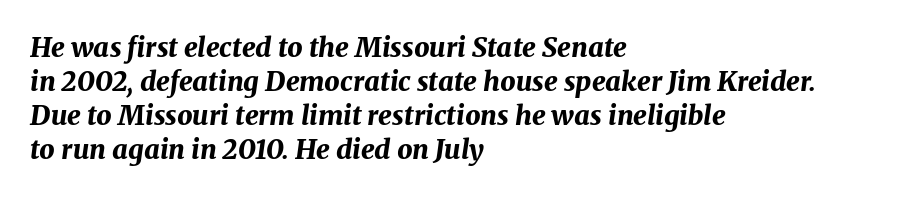
Horizontally, the lines are justified to the leading edge only. How heavy is the stroke? Heavy — this is a bold. Unmarked baselines from the first word to the last. How would I describe the line gaps? Plain and ordinary. This sample uses plain, unmodified letter spacing.
